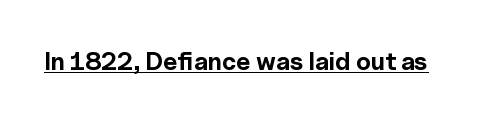
{"italic": "no", "bold": "yes", "underline": "yes", "letter_spacing": "normal", "letter_spacing_em": 0.0, "glyph_px": 25}
